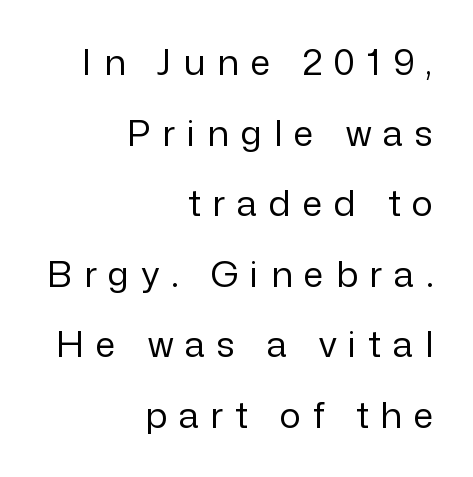
The image shows 36 px regular-weight sans-serif type, upright; set right-aligned, loose line spacing (1.96x), unusually wide letter spacing (+0.33 em), not underlined; low stroke contrast and a medium x-height.
